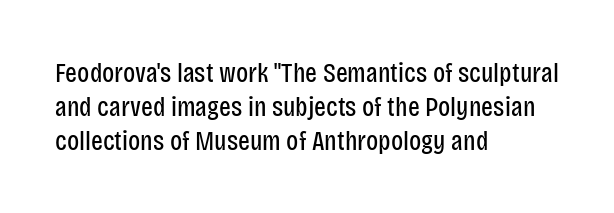
{"serif": "no", "italic": "no", "bold": "no", "weight": "regular", "width": "condensed", "stroke_contrast": "low", "x_height": "large", "monospaced": "no", "underline": "no", "align": "left", "line_spacing_ratio": 1.21, "letter_spacing": "normal", "letter_spacing_em": 0.0, "glyph_px": 28}
